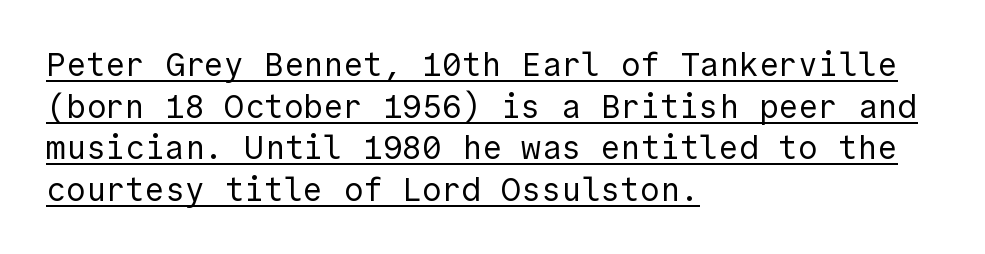
{"serif": "no", "italic": "no", "bold": "no", "weight": "regular", "width": "normal", "x_height": "medium", "underline": "yes", "align": "left", "line_spacing": "normal", "line_spacing_ratio": 1.26, "letter_spacing": "normal", "letter_spacing_em": 0.0, "glyph_px": 33}
